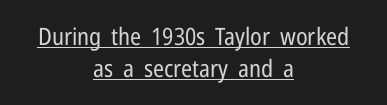
A centered setting, common on invitations and titles, is used for this passage. Weight class: somewhere from thin through regular. No extra tracking has been applied to these lines. A typographer would call this underscored text. Honestly, the row spacing looks completely unremarkable. This sample uses an upright cut, with every glyph sitting square on the baseline.
